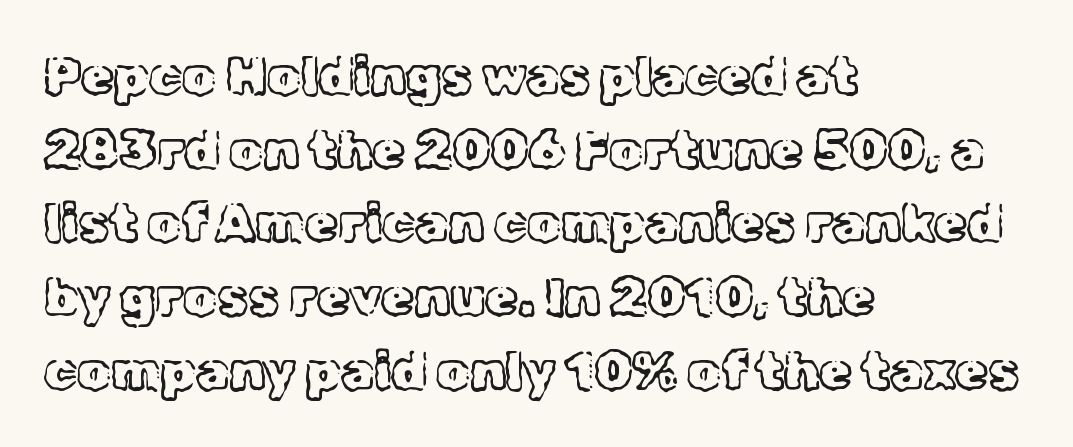
This sample uses an upright cut, with every glyph sitting square on the baseline. Typographically, this falls in the serif category. The line texture is even and compact thanks to regular tracking. Character widths vary here, with narrow letters taking less room than wide ones. Horizontal bands of white between lines are of average thickness. The text block is weighted toward the left margin, trailing off unevenly rightward.
